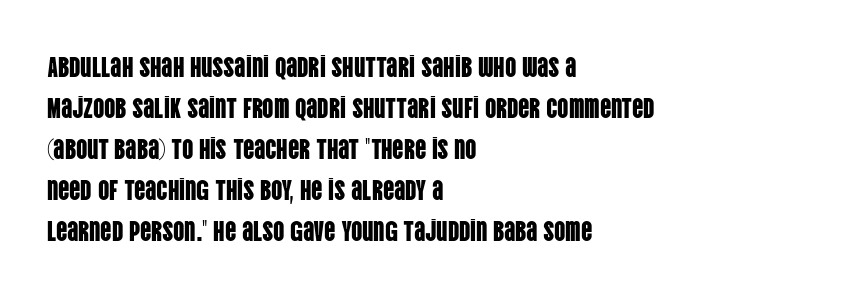
The designer left line spacing at the default. These lines are rendered in a variable-pitch font. Words appear dense and cohesive because spacing is normal. Italic? Not at all — the glyphs are vertical. Notice how the passage keeps a crisp vertical edge on the left only.
